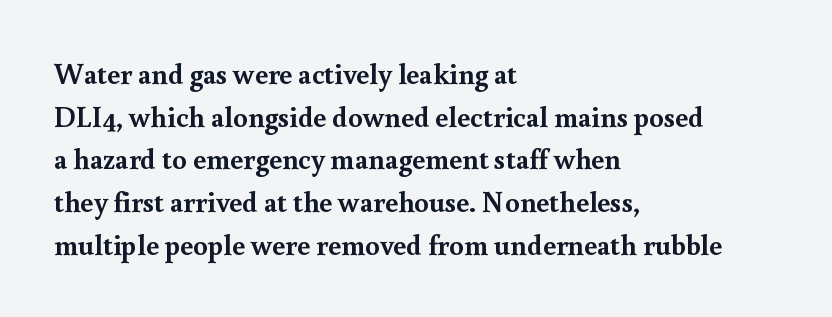
Think of a printed novel: that variable character pitch is what you see here. Small tapered or slab feet sit at the stroke ends, so this counts as serif. Leftover space on each line is placed entirely after the last word. The letters stand upright; this is a roman face.
